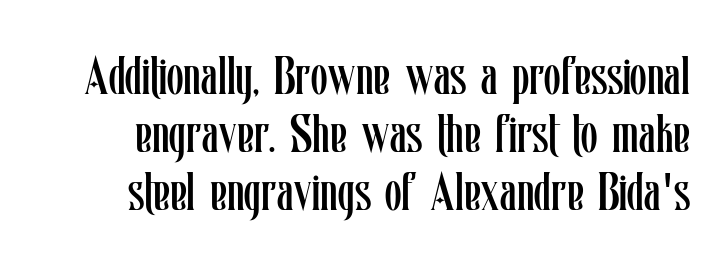
{"italic": "no", "bold": "no", "weight": "regular", "width": "condensed", "stroke_contrast": "low", "x_height": "medium", "monospaced": "no", "underline": "no", "line_spacing": "tight", "line_spacing_ratio": 1.07, "letter_spacing": "normal", "letter_spacing_em": 0.0, "glyph_px": 54}
